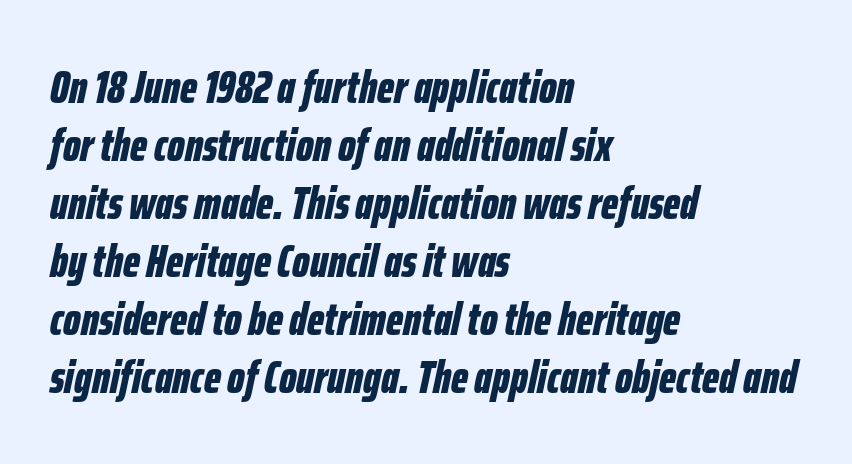
Q: Is the text bold? A: Yes.
Q: Is the text italic (slanted)? A: Yes, it leans right by about 12 degrees.
Q: Is the text underlined? A: No.
Q: How is the paragraph aligned? A: Left-aligned.
Q: Is the spacing between letters normal or unusually wide? A: Normal.
Q: Is the spacing between lines tight, normal or loose? A: Normal.
Q: Width (condensed, normal, or wide)? A: Condensed.
Q: Stroke contrast? A: Low.
Q: x-height? A: Medium.
Q: Monospaced? A: No.
